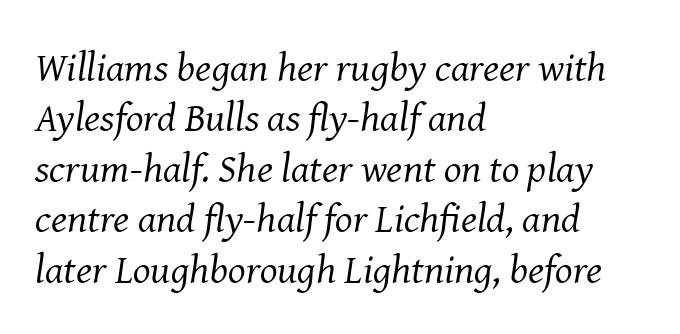
The image shows 41 px regular-weight serif type, italic (leaning right); set left-aligned, line spacing 1.23x, normal letter spacing, not underlined; medium stroke contrast and a medium x-height.
